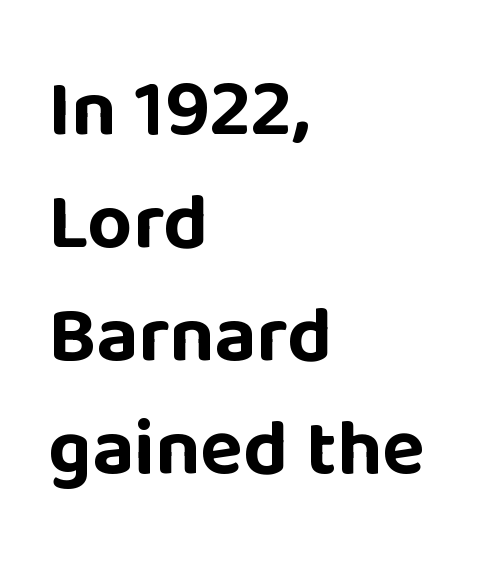
Plenty of ink on the page — the face is bold. The type is set solid horizontally, with unmodified tracking. This sample has the flowing, uneven cadence of proportional lettering. A typesetter would mark this as roman, not italic.
